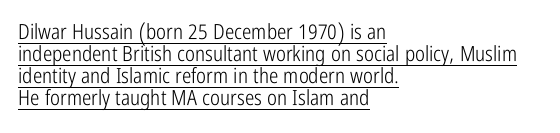
Q: Is the text bold? A: No.
Q: Is the text italic (slanted)? A: No, it is upright.
Q: Is the text underlined? A: Yes.
Q: How is the paragraph aligned? A: Left-aligned.
Q: Is the spacing between letters normal or unusually wide? A: Normal.
Q: Is the spacing between lines tight, normal or loose? A: Tight.
